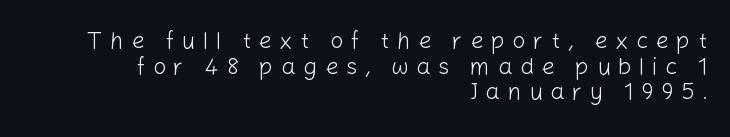
The image shows 23 px text type, upright; set right-aligned, tight line spacing (1.11x), unusually wide letter spacing (+0.33 em), not underlined.
